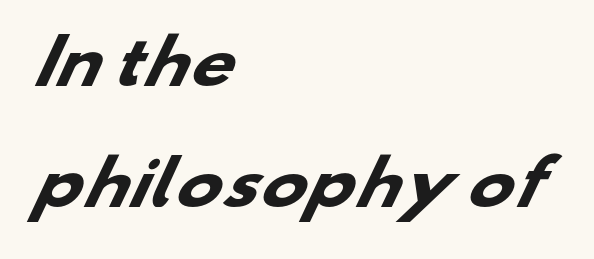
The image shows 61 px heavy, wide sans-serif type; set left-aligned, loose line spacing (1.99x), normal letter spacing, not underlined; low stroke contrast and a small x-height.
